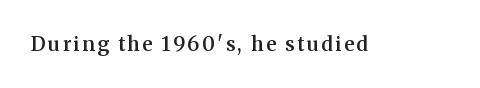
Italic? Not at all — the glyphs are vertical. The passage shown is not underscored anywhere. I'd describe the lettering as semibold — firm but not a full bold.
